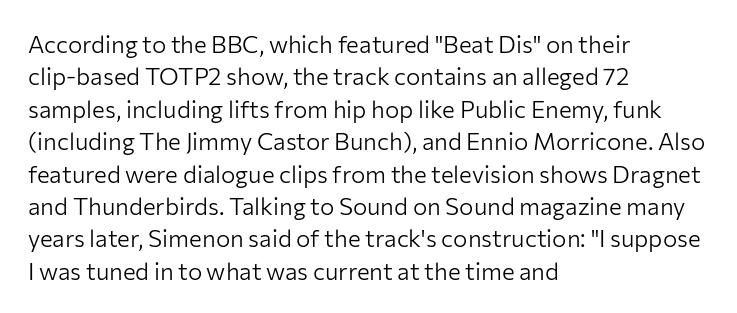
{"italic": "no", "bold": "no", "underline": "no", "align": "left", "line_spacing": "normal", "line_spacing_ratio": 1.35, "letter_spacing": "normal", "letter_spacing_em": 0.0, "glyph_px": 24}
